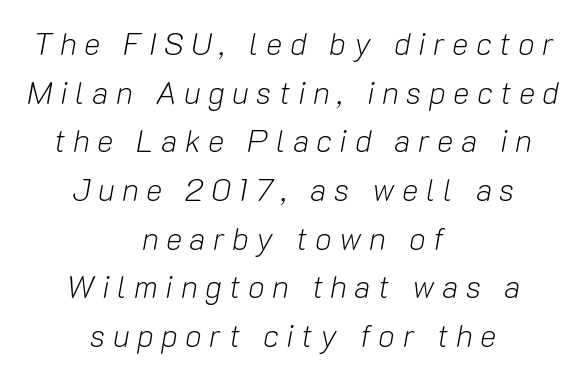
The image shows 31 px light type, italic (leaning right); set centered, normal line spacing (1.57x), unusually wide letter spacing (+0.24 em), not underlined; low stroke contrast and a medium x-height.
